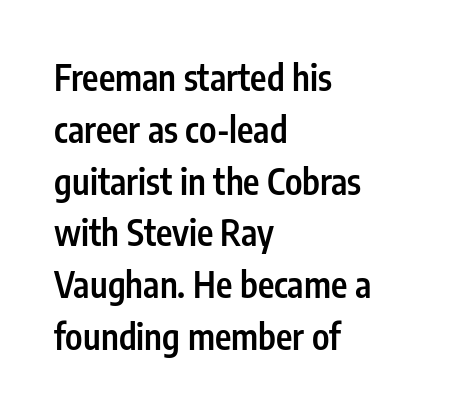
The image shows 35 px semibold, condensed sans-serif type, upright; set left-aligned, normal line spacing (1.48x), normal letter spacing, not underlined; low stroke contrast and a medium x-height.
